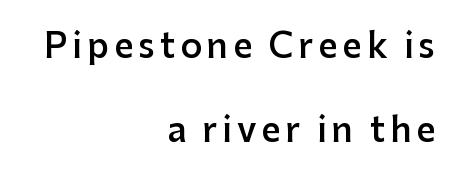
The image shows 34 px semibold sans-serif type, upright; set right-aligned, loose line spacing (2.47x), not underlined; low stroke contrast and a medium x-height.
